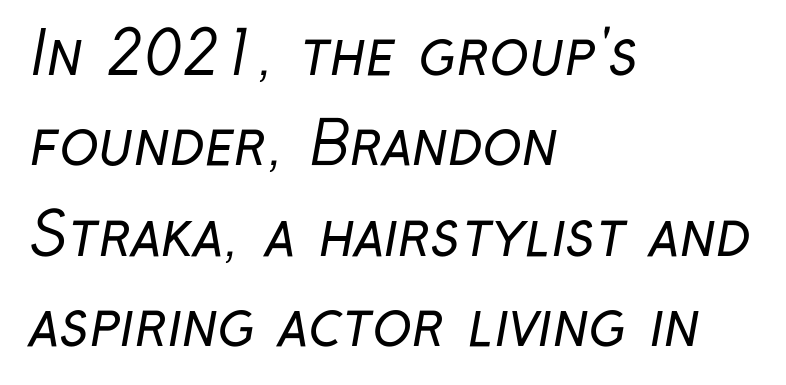
Proportional: the letters do not fall into vertical columns. The string is rendered with underlining switched off. Tracking here is standard; glyphs follow each other at the usual distance. On a weight scale, this lands at 450 or below.
